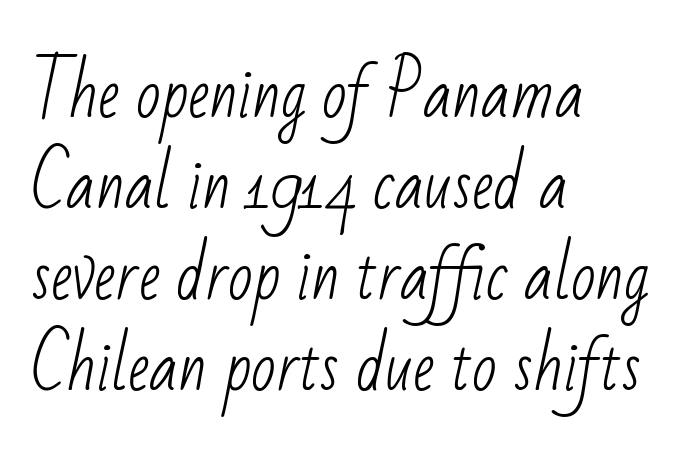
The typesetter chose a ragged-right arrangement here. Note: no serifs on the glyphs. Interline gaps are of average width in this sample. The face used here is proportionally spaced, like ordinary book or web type.
